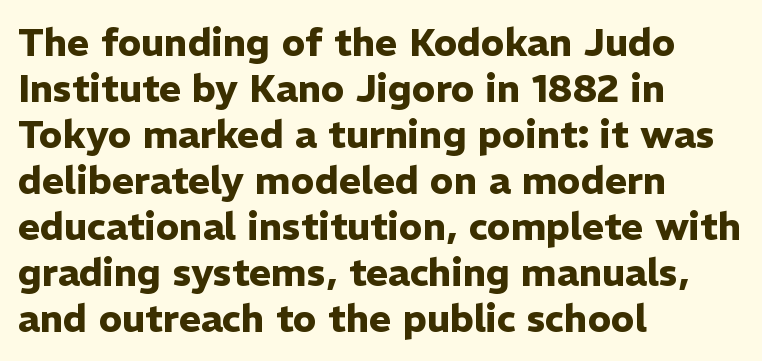
Q: Is the text bold? A: Yes.
Q: Is the text italic (slanted)? A: No, it is upright.
Q: Is the typeface a serif or a sans-serif typeface? A: Sans-serif.
Q: Is the text underlined? A: No.
Q: How is the paragraph aligned? A: Left-aligned.
Q: Is the spacing between letters normal or unusually wide? A: Normal.
Q: Width (condensed, normal, or wide)? A: Normal.
Q: Stroke contrast? A: Low.
Q: x-height? A: Medium.
Q: Monospaced? A: No.
